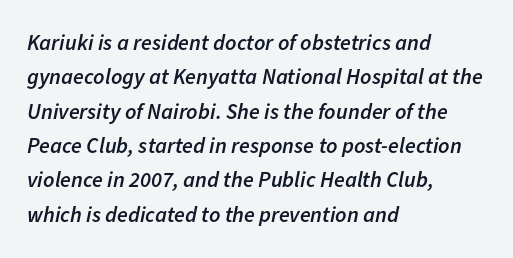
Q: Is the text bold? A: Semi-bold.
Q: Is the text italic (slanted)? A: Yes, it leans right by about 11 degrees.
Q: Is the text underlined? A: No.
Q: How is the paragraph aligned? A: Left-aligned.
Q: Is the spacing between letters normal or unusually wide? A: Normal.
Q: Is the spacing between lines tight, normal or loose? A: Normal.
